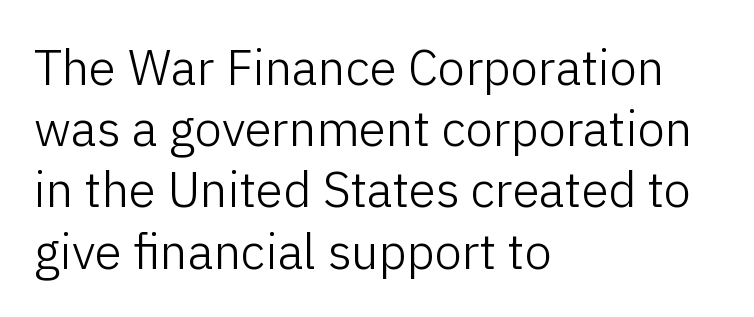
The image shows 49 px light sans-serif type, upright; set left-aligned, normal line spacing (1.25x), normal letter spacing, not underlined; low stroke contrast and a medium x-height.
